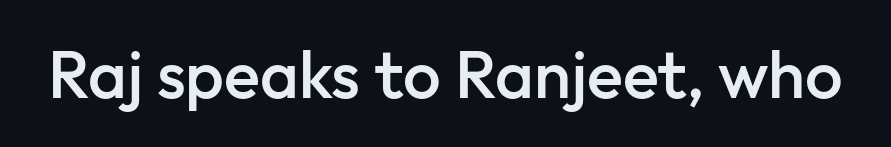
The passage shown is typeset with a sans-serif family. Underline: absent. Quick note: not italic, upright. Proportional: the letters do not fall into vertical columns.
